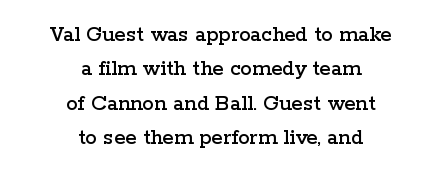
{"italic": "no", "underline": "no", "align": "center", "line_spacing": "normal", "line_spacing_ratio": 1.49, "letter_spacing": "normal", "letter_spacing_em": 0.0, "glyph_px": 23}
